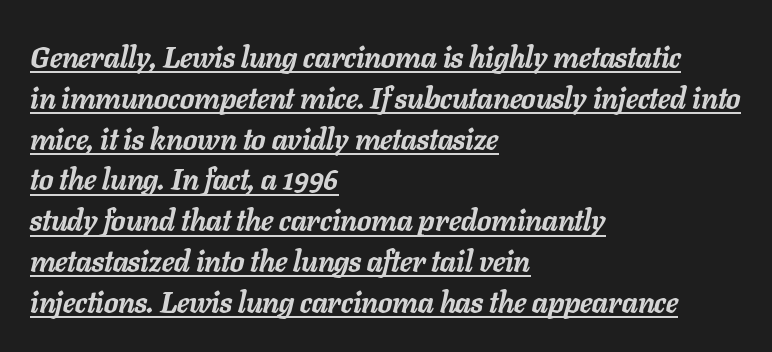
{"italic": "yes", "lean": "right", "slant_degrees": 11, "bold": "yes", "weight": "semibold", "width": "normal", "stroke_contrast": "low", "x_height": "medium", "monospaced": "no", "underline": "yes", "align": "left", "line_spacing": "normal", "line_spacing_ratio": 1.36, "letter_spacing": "normal", "letter_spacing_em": 0.0, "glyph_px": 30}
